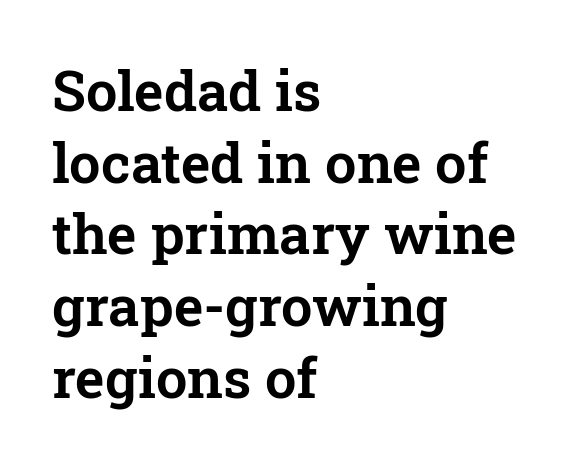
Q: Is the text italic (slanted)? A: No, it is upright.
Q: Is the typeface a serif or a sans-serif typeface? A: Serif.
Q: Is the text underlined? A: No.
Q: How is the paragraph aligned? A: Left-aligned.
Q: Is the spacing between letters normal or unusually wide? A: Normal.
Q: Is the spacing between lines tight, normal or loose? A: Normal.
Q: Width (condensed, normal, or wide)? A: Normal.
Q: Stroke contrast? A: Low.
Q: x-height? A: Medium.
Q: Monospaced? A: No.
